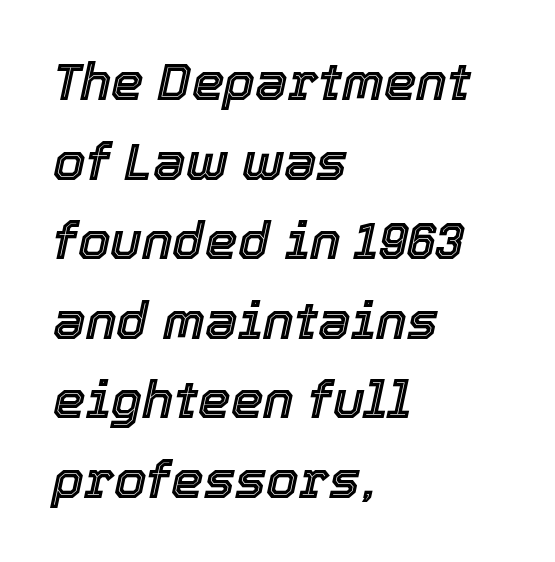
This is oblique type, the kind used for emphasis or titles. Left-aligned paragraph, ragged on the right. You could not count columns in this text — the font is proportionally spaced. Each row of text sits above clean, open space. The line texture is even and compact thanks to regular tracking. Students, observe: this is what conventionally led text looks like.
